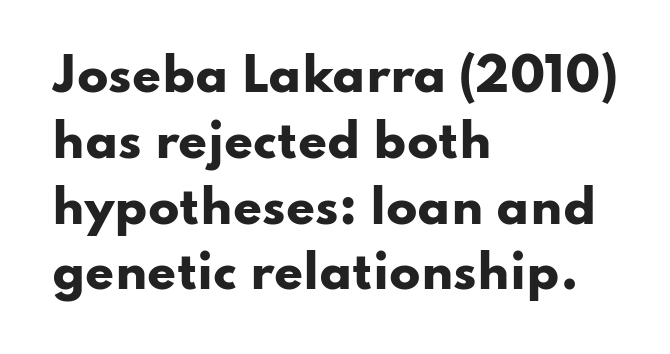
{"serif": "no", "italic": "no", "bold": "yes", "weight": "heavy", "width": "wide", "stroke_contrast": "low", "x_height": "small", "monospaced": "no", "underline": "no", "align": "left", "line_spacing": "normal", "line_spacing_ratio": 1.43, "letter_spacing": "normal", "letter_spacing_em": 0.0, "glyph_px": 46}
